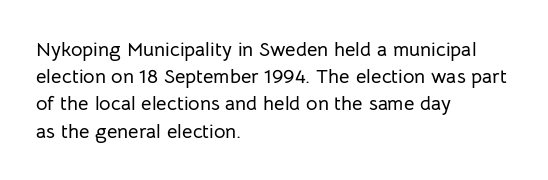
{"italic": "no", "underline": "no", "align": "left", "line_spacing": "normal", "line_spacing_ratio": 1.36, "letter_spacing": "normal", "letter_spacing_em": 0.0, "glyph_px": 20}
